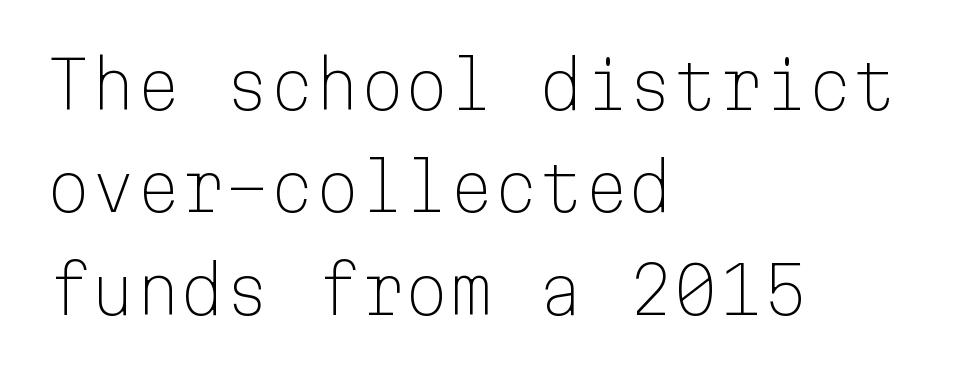
{"serif": "no", "italic": "no", "bold": "no", "weight": "light", "width": "normal", "stroke_contrast": "low", "x_height": "medium", "monospaced": "yes", "underline": "no", "align": "left", "line_spacing": "normal", "line_spacing_ratio": 1.6, "letter_spacing": "normal", "letter_spacing_em": 0.0, "glyph_px": 64}
